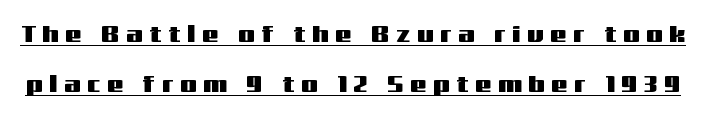
Q: Is the text italic (slanted)? A: No, it is upright.
Q: Is the text underlined? A: Yes.
Q: Is the spacing between letters normal or unusually wide? A: Unusually wide.
Q: Is the spacing between lines tight, normal or loose? A: Loose.
